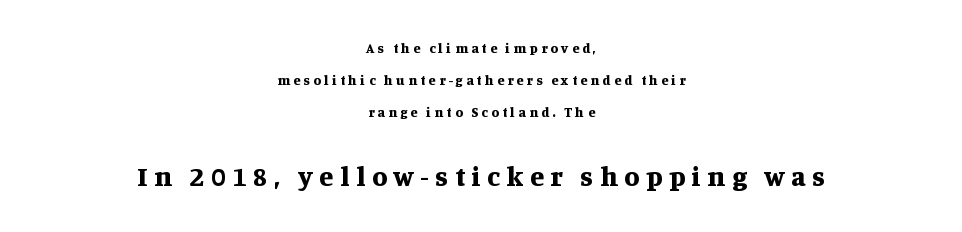
{"serif": "yes", "italic": "no", "bold": "yes", "weight": "bold", "width": "normal", "stroke_contrast": "medium", "x_height": "large", "monospaced": "no", "underline": "no", "align": "center", "line_spacing": "loose", "line_spacing_ratio": 2.29, "letter_spacing": "wide", "letter_spacing_em": 0.24, "larger_block": "second", "size_ratio": 2.0, "glyph_px": 28}
